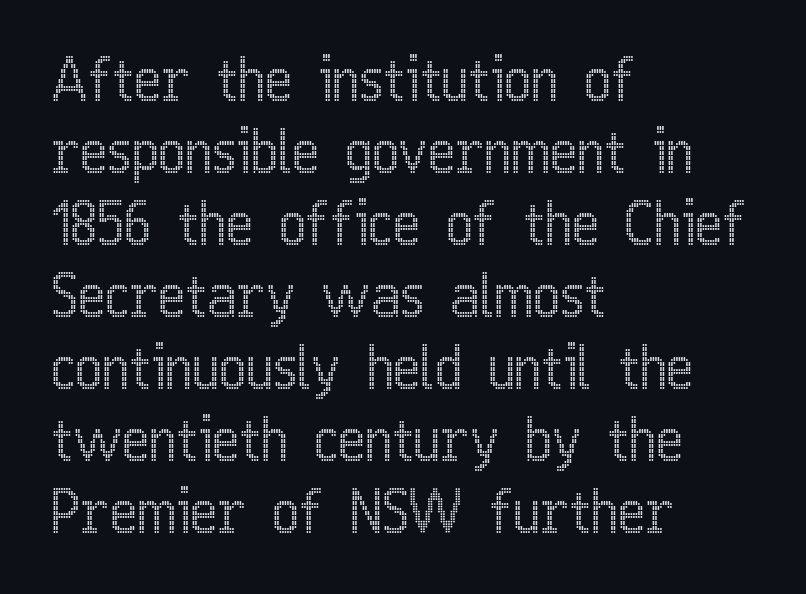
Do the letters lean? They stand straight. In CSS terms this would be text-align: left. Clear beneath every line of the passage. You could not count columns in this text — the font is proportionally spaced. Short note: letters normally spaced.
